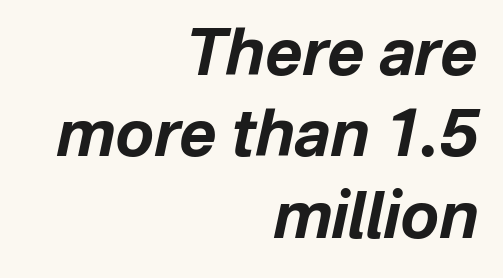
Every row of glyphs terminates at an identical x-position on the right. Is this a fixed-width face? No — the glyphs have proportional, varying widths. I'd describe the lettering as bold — thick and assertive. How would I describe the line gaps? Plain and ordinary.
